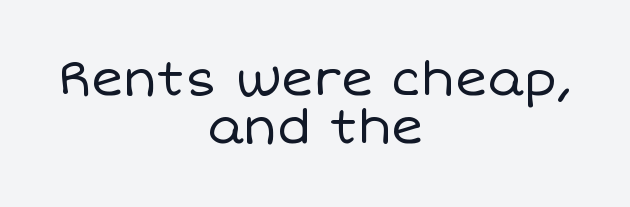
Q: Is the text bold? A: No.
Q: Is the text italic (slanted)? A: No, it is upright.
Q: Is the text underlined? A: No.
Q: How is the paragraph aligned? A: Centered.
Q: Is the spacing between letters normal or unusually wide? A: Normal.
Q: Is the spacing between lines tight, normal or loose? A: Tight.
Q: Width (condensed, normal, or wide)? A: Normal.
Q: Stroke contrast? A: Low.
Q: x-height? A: Large.
Q: Monospaced? A: No.
